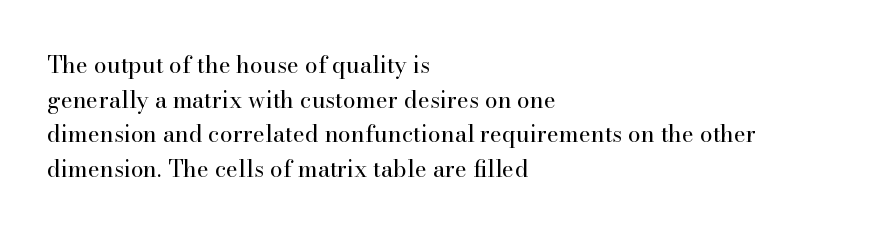
Vertical strokes here are truly vertical. Is the block centered? No — it sits flush against the left margin. Standard letterfit; no display-style spreading of the glyphs. This is not heavy type; no bold has been used.
